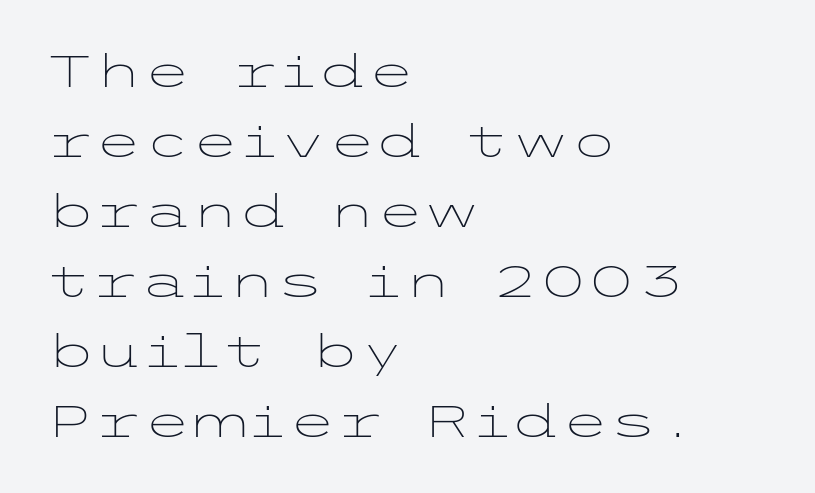
The image shows 44 px light, wide sans-serif type, upright; set left-aligned, normal line spacing (1.59x), normal letter spacing, not underlined; low stroke contrast and a medium x-height.
